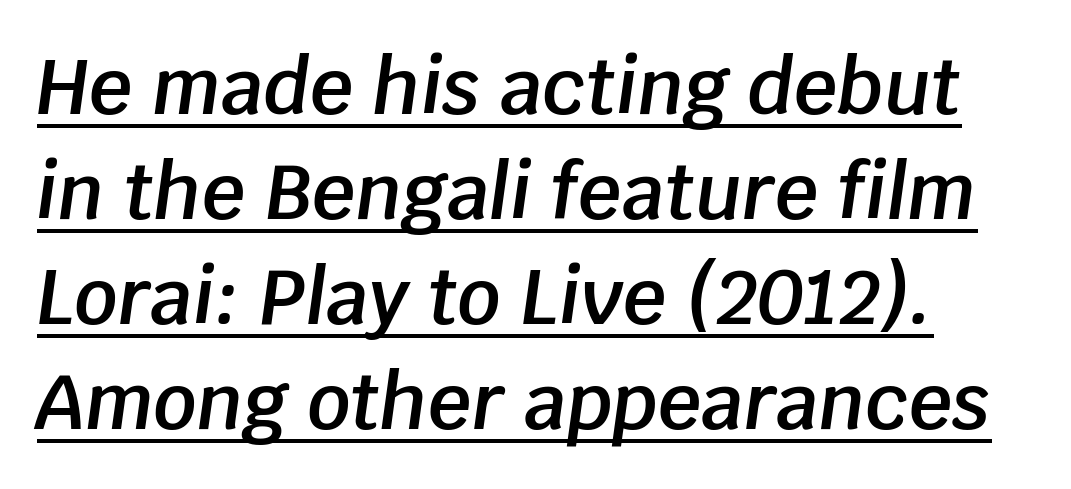
You can tell it's italic because the verticals aren't actually vertical. The paragraph has a hard left edge and a soft right edge. Caption: semibold face, moderately heavy strokes. This sample has the flowing, uneven cadence of proportional lettering.
